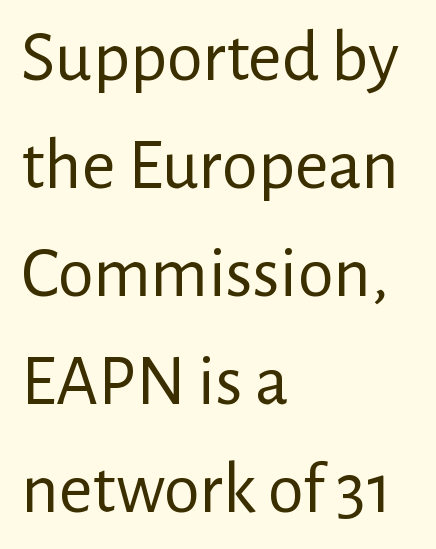
The image shows 73 px regular-weight sans-serif type, upright; set left-aligned, normal line spacing (1.48x), normal letter spacing, not underlined; low stroke contrast and a medium x-height.
